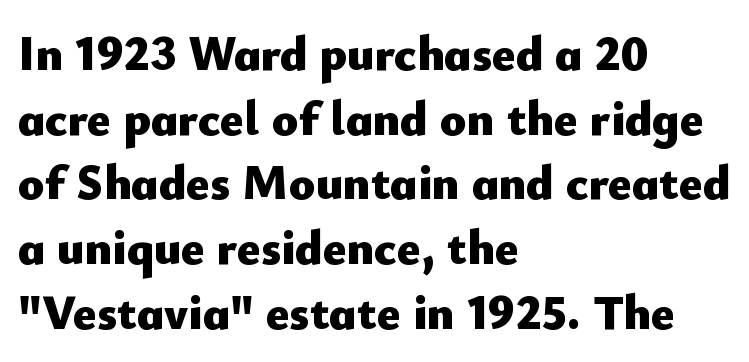
{"serif": "no", "italic": "no", "bold": "yes", "weight": "heavy", "width": "normal", "stroke_contrast": "low", "x_height": "small", "monospaced": "no", "underline": "no", "align": "left", "line_spacing": "normal", "line_spacing_ratio": 1.32, "letter_spacing": "normal", "letter_spacing_em": 0.0, "glyph_px": 49}
